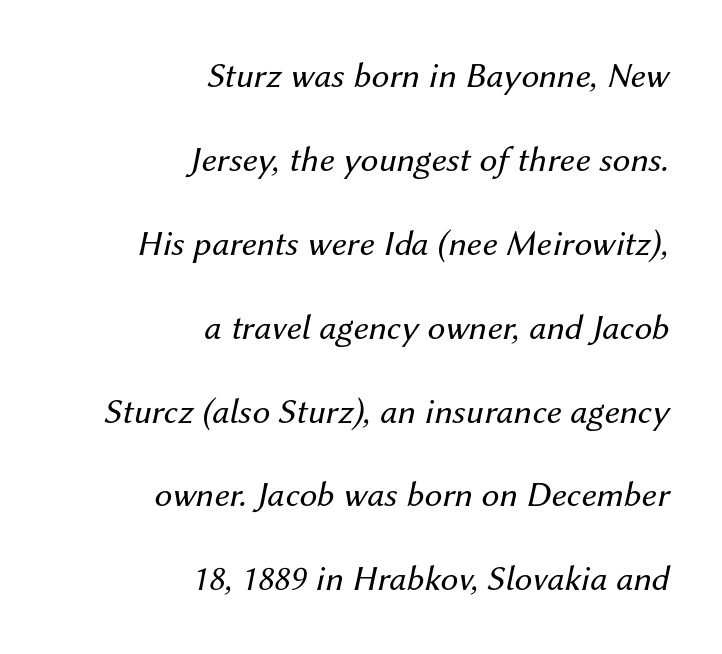
{"italic": "yes", "lean": "right", "slant_degrees": 12, "bold": "no", "weight": "regular", "width": "normal", "stroke_contrast": "medium", "x_height": "medium", "monospaced": "no", "underline": "no", "align": "right", "line_spacing": "loose", "line_spacing_ratio": 2.33, "letter_spacing": "normal", "letter_spacing_em": 0.0, "glyph_px": 36}
